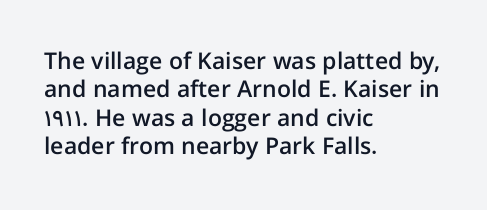
Q: Is the text bold? A: Semi-bold.
Q: Is the text italic (slanted)? A: No, it is upright.
Q: Is the text underlined? A: No.
Q: How is the paragraph aligned? A: Left-aligned.
Q: Is the spacing between letters normal or unusually wide? A: Normal.
